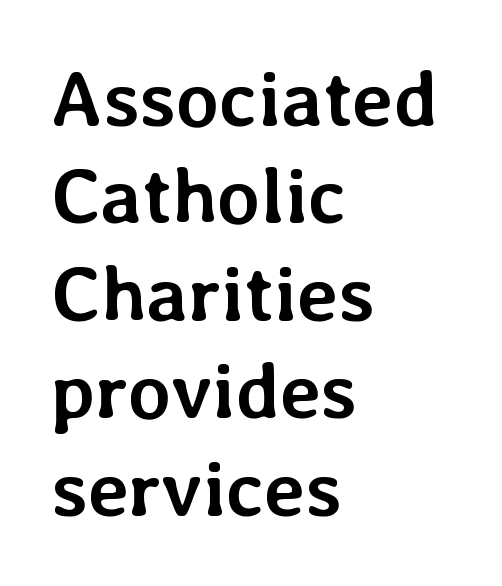
The image shows 78 px semibold type, upright; set left-aligned, normal line spacing (1.25x), normal letter spacing, not underlined; low stroke contrast and a medium x-height.
